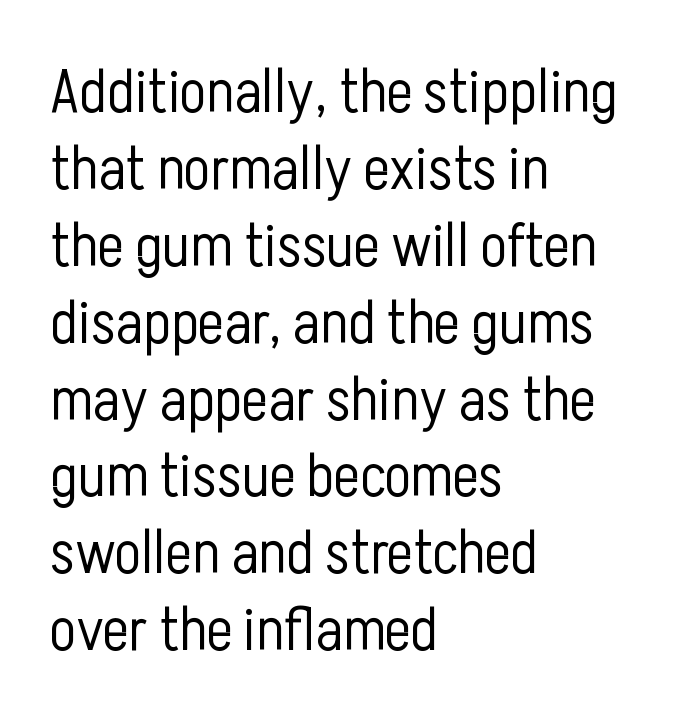
Q: Is the text bold? A: No.
Q: Is the text italic (slanted)? A: No, it is upright.
Q: Is the typeface a serif or a sans-serif typeface? A: Sans-serif.
Q: Is the text underlined? A: No.
Q: How is the paragraph aligned? A: Left-aligned.
Q: Is the spacing between letters normal or unusually wide? A: Normal.
Q: Width (condensed, normal, or wide)? A: Condensed.
Q: Stroke contrast? A: Low.
Q: x-height? A: Medium.
Q: Monospaced? A: No.
